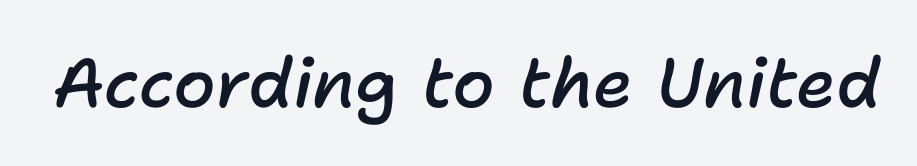
The specimen omits any rule beneath the text block's lines. A typesetter would call this proportional, since set widths differ per character. An italicized treatment has been applied to the whole sample. The letters sit at their default tracking, neither squeezed nor spread. Stroke thickness is moderately raised; the sample reads as semibold.
